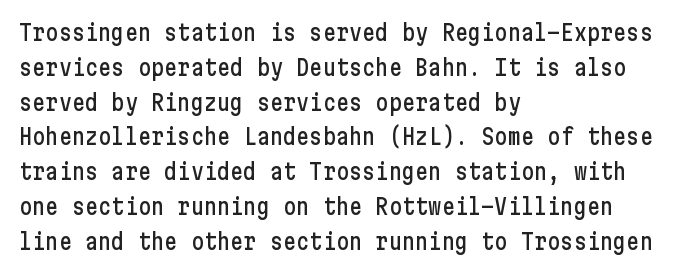
The image shows 22 px text type, upright; set left-aligned, normal line spacing (1.58x), normal letter spacing, not underlined.
